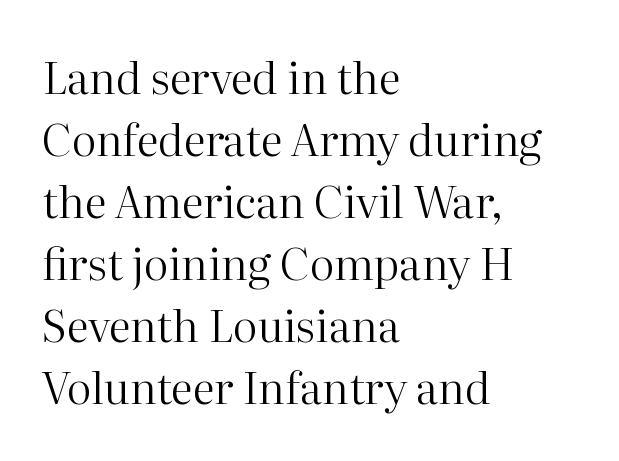
The image shows 44 px regular-weight serif type, upright; set left-aligned, normal line spacing (1.41x), normal letter spacing, not underlined; high stroke contrast and a medium x-height.
